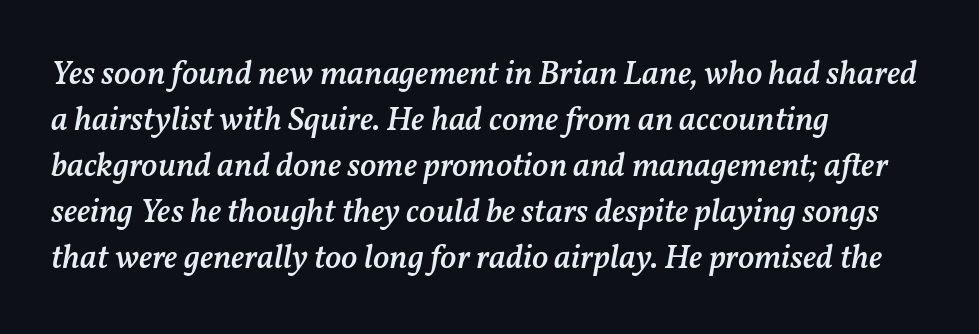
Q: Is the text bold? A: Semi-bold.
Q: Is the text italic (slanted)? A: Yes, it leans right by about 11 degrees.
Q: Is the text underlined? A: No.
Q: How is the paragraph aligned? A: Left-aligned.
Q: Is the spacing between letters normal or unusually wide? A: Normal.
Q: Is the spacing between lines tight, normal or loose? A: Normal.
Q: Width (condensed, normal, or wide)? A: Normal.
Q: Stroke contrast? A: Medium.
Q: x-height? A: Medium.
Q: Monospaced? A: No.
